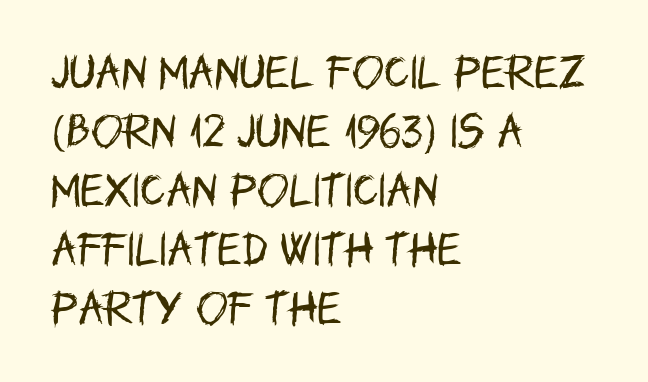
Vertical strokes here are truly vertical. Spacing between characters is what you'd get straight out of the box. One-word summary of the alignment: left. Examine the stroke ends and you'll find no serifs.
